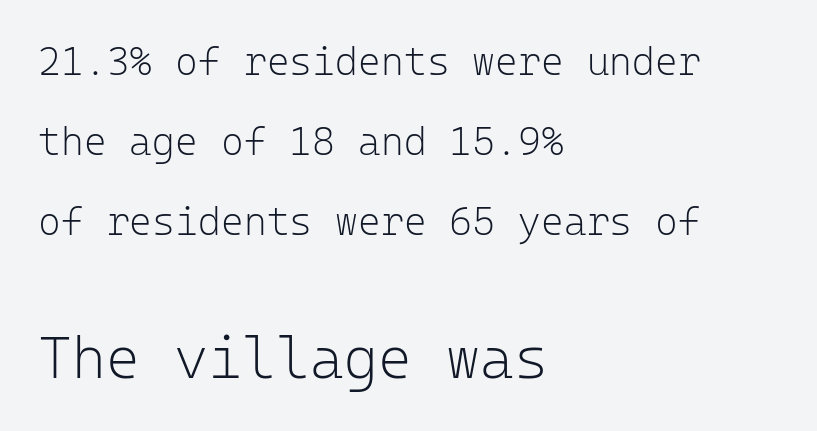
The image shows 58 px light sans-serif type, upright, monospaced; set left-aligned, loose line spacing (2.05x), normal letter spacing, not underlined; the second (bottom) block is 1.49x larger; low stroke contrast and a medium x-height.
